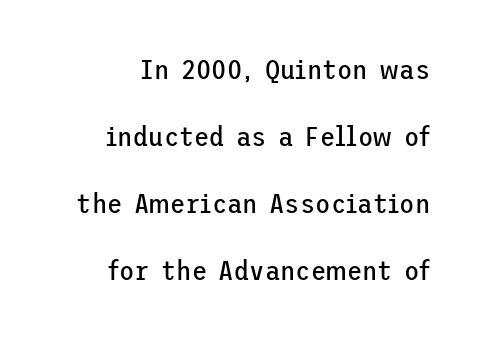
Q: Is the text bold? A: No.
Q: Is the text italic (slanted)? A: No, it is upright.
Q: Is the typeface a serif or a sans-serif typeface? A: Sans-serif.
Q: Is the text underlined? A: No.
Q: Is the spacing between letters normal or unusually wide? A: Normal.
Q: Is the spacing between lines tight, normal or loose? A: Loose.
Q: Width (condensed, normal, or wide)? A: Normal.
Q: Stroke contrast? A: Low.
Q: x-height? A: Medium.
